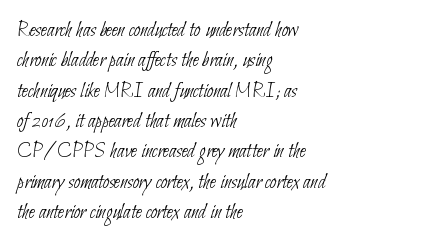
Q: Is the text bold? A: No.
Q: Is the text underlined? A: No.
Q: How is the paragraph aligned? A: Left-aligned.
Q: Is the spacing between letters normal or unusually wide? A: Normal.
Q: Is the spacing between lines tight, normal or loose? A: Normal.
